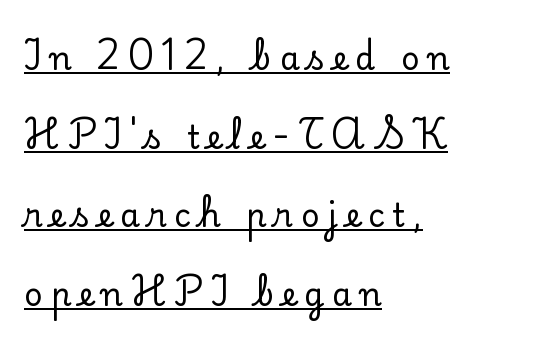
{"serif": "yes", "italic": "no", "width": "normal", "stroke_contrast": "low", "x_height": "small", "monospaced": "no", "underline": "yes", "align": "left", "line_spacing": "loose", "line_spacing_ratio": 2.46, "letter_spacing": "wide", "letter_spacing_em": 0.25, "glyph_px": 32}
